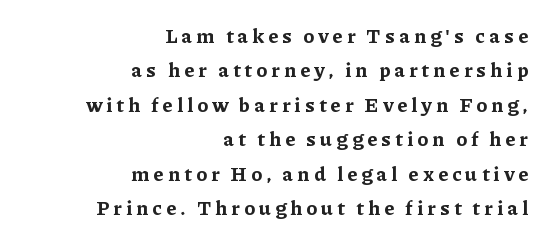
Q: Is the text bold? A: Yes.
Q: Is the text italic (slanted)? A: No, it is upright.
Q: Is the text underlined? A: No.
Q: How is the paragraph aligned? A: Right-aligned.
Q: Is the spacing between letters normal or unusually wide? A: Unusually wide.
